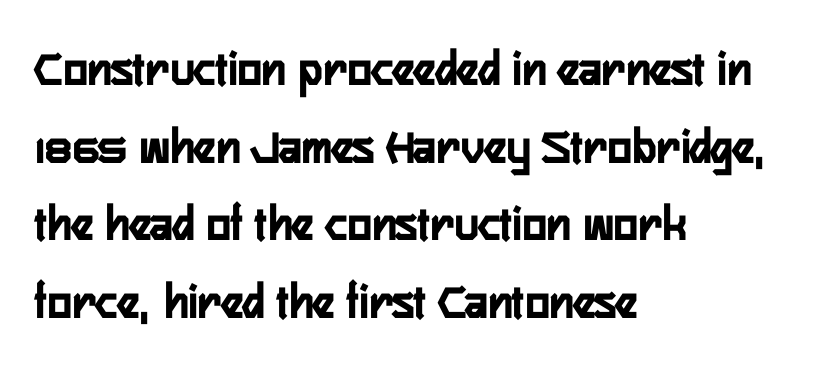
{"serif": "no", "italic": "no", "width": "condensed", "stroke_contrast": "low", "x_height": "medium", "monospaced": "no", "underline": "no", "align": "left", "line_spacing": "normal", "line_spacing_ratio": 1.52, "letter_spacing": "normal", "letter_spacing_em": 0.0, "glyph_px": 51}
